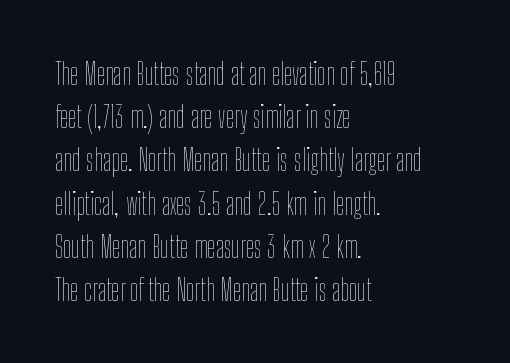
The image shows 30 px thin, condensed type, upright; set left-aligned, normal line spacing (1.44x), normal letter spacing, not underlined; low stroke contrast and a medium x-height.
